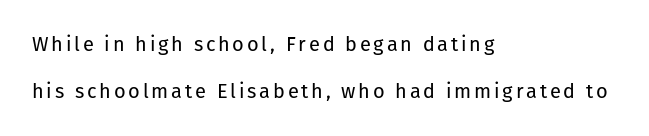
The ragged edge is on the right, which tells us the setting is flush left. The space between consecutive lines is lavish. This sample uses an upright cut, with every glyph sitting square on the baseline. The space beneath each line is pristine and unruled.
